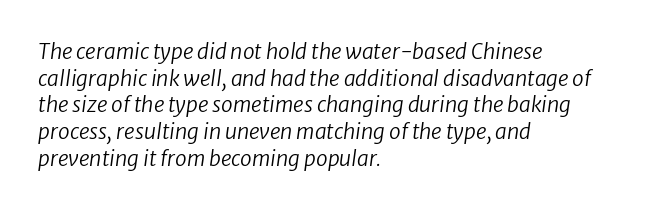
{"bold": "no", "underline": "no", "align": "left", "line_spacing": "normal", "line_spacing_ratio": 1.27, "letter_spacing": "normal", "letter_spacing_em": 0.0, "glyph_px": 21}
